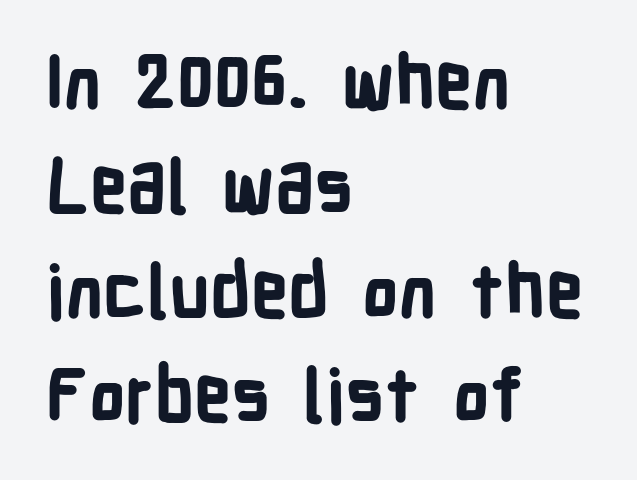
If you drew a line through each stem, it would be perfectly vertical. You could call the tracking neutral — neither tight nor loose. Pretty heavy lettering here — definitely bold. Line spacing here is normal. The passage shown is typed in a proportional face where columns would drift. The strip under each line holds only bare page.
